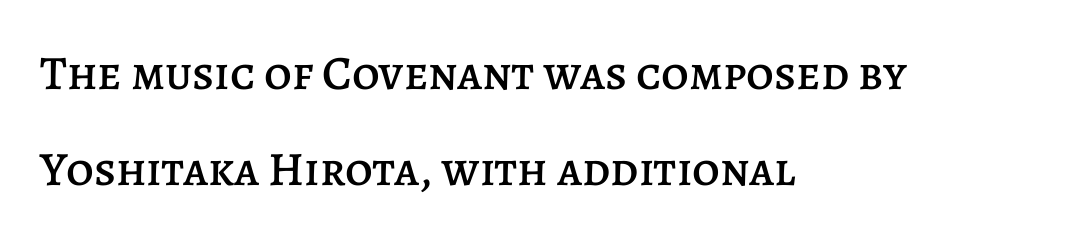
The image shows 48 px text type, upright; set left-aligned, loose line spacing (2.0x), normal letter spacing, not underlined; low stroke contrast and a large x-height.
